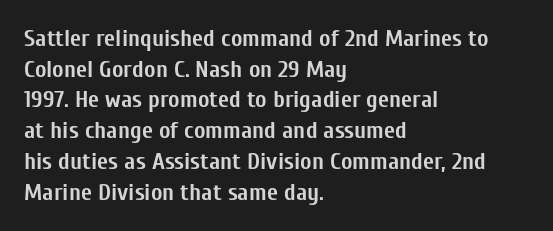
Summary of weight: heavy, a full bold. Tracking value appears to be zero — textbook default spacing. No italicization has been applied; the sample stays upright. The words here are not underlined. A normal amount of white space separates one row of letters from the next.
